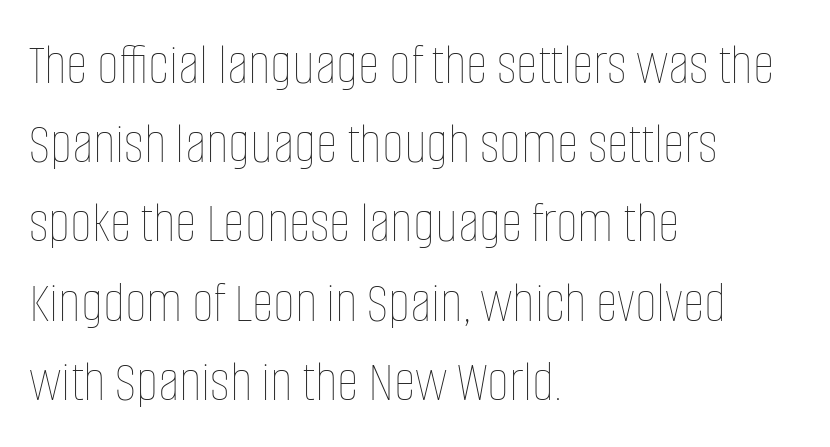
{"italic": "no", "bold": "no", "weight": "thin", "width": "condensed", "stroke_contrast": "low", "x_height": "large", "monospaced": "no", "underline": "no", "align": "left", "line_spacing": "normal", "line_spacing_ratio": 1.32, "letter_spacing": "normal", "letter_spacing_em": 0.0, "glyph_px": 60}
